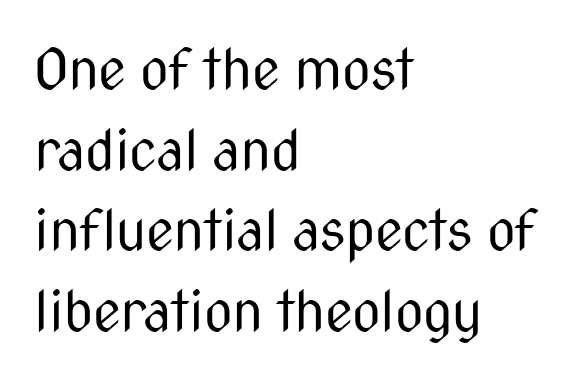
{"serif": "no", "italic": "no", "bold": "no", "weight": "regular", "width": "condensed", "stroke_contrast": "medium", "x_height": "medium", "monospaced": "no", "underline": "no", "align": "left", "line_spacing": "normal", "line_spacing_ratio": 1.44, "letter_spacing": "normal", "letter_spacing_em": 0.0, "glyph_px": 56}
